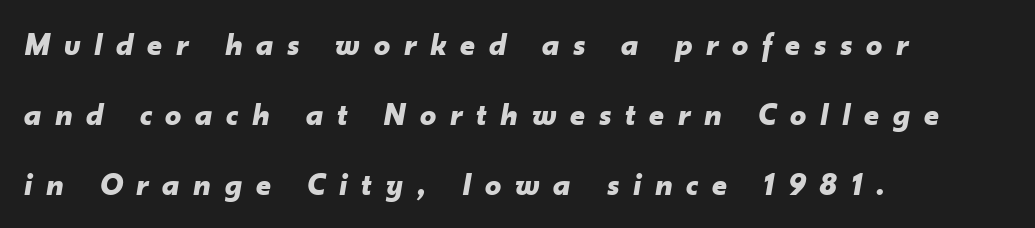
Q: Is the text bold? A: Yes.
Q: Is the text italic (slanted)? A: Yes, it leans right by about 10 degrees.
Q: Is the text underlined? A: No.
Q: How is the paragraph aligned? A: Left-aligned.
Q: Is the spacing between letters normal or unusually wide? A: Unusually wide.
Q: Is the spacing between lines tight, normal or loose? A: Loose.
Q: Width (condensed, normal, or wide)? A: Normal.
Q: Stroke contrast? A: Low.
Q: x-height? A: Small.
Q: Monospaced? A: No.
